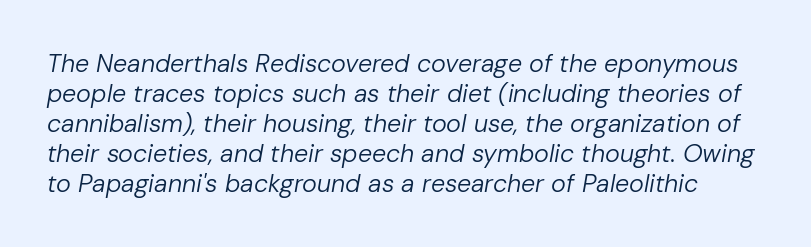
Q: Is the text bold? A: No.
Q: Is the text italic (slanted)? A: Yes, it leans right by about 10 degrees.
Q: Is the text underlined? A: No.
Q: Is the spacing between letters normal or unusually wide? A: Normal.
